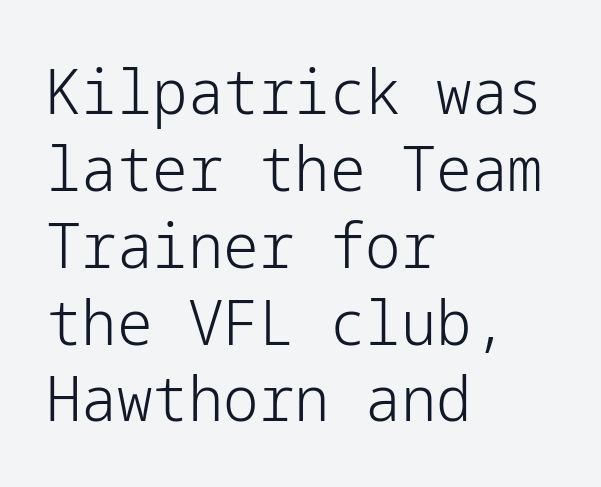
Q: Is the text bold? A: No.
Q: Is the text italic (slanted)? A: No, it is upright.
Q: Is the typeface a serif or a sans-serif typeface? A: Sans-serif.
Q: Is the text underlined? A: No.
Q: How is the paragraph aligned? A: Left-aligned.
Q: Is the spacing between letters normal or unusually wide? A: Normal.
Q: Width (condensed, normal, or wide)? A: Normal.
Q: Stroke contrast? A: Low.
Q: x-height? A: Medium.
